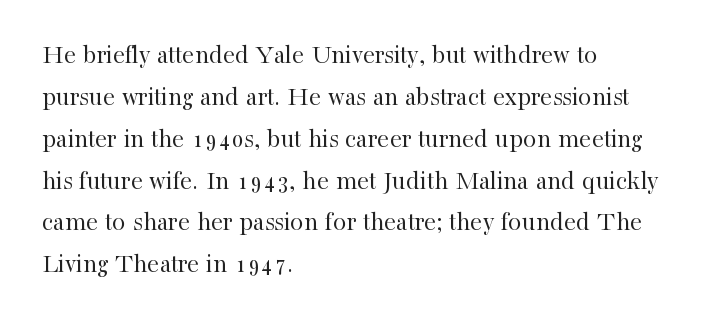
Q: Is the text bold? A: No.
Q: Is the text italic (slanted)? A: No, it is upright.
Q: Is the text underlined? A: No.
Q: How is the paragraph aligned? A: Left-aligned.
Q: Is the spacing between letters normal or unusually wide? A: Normal.
Q: Is the spacing between lines tight, normal or loose? A: Normal.
